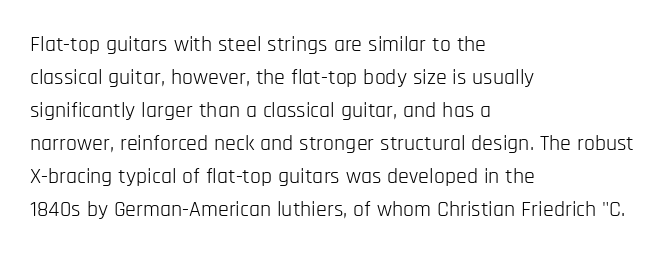
{"italic": "no", "bold": "no", "underline": "no", "align": "left", "line_spacing": "normal", "line_spacing_ratio": 1.5, "letter_spacing": "normal", "letter_spacing_em": 0.0, "glyph_px": 22}
